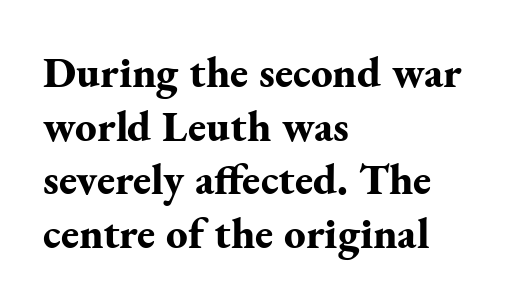
{"serif": "yes", "italic": "no", "bold": "yes", "weight": "bold", "width": "normal", "stroke_contrast": "medium", "x_height": "small", "monospaced": "no", "underline": "no", "align": "left", "line_spacing": "normal", "line_spacing_ratio": 1.25, "letter_spacing": "normal", "letter_spacing_em": 0.0, "glyph_px": 43}
